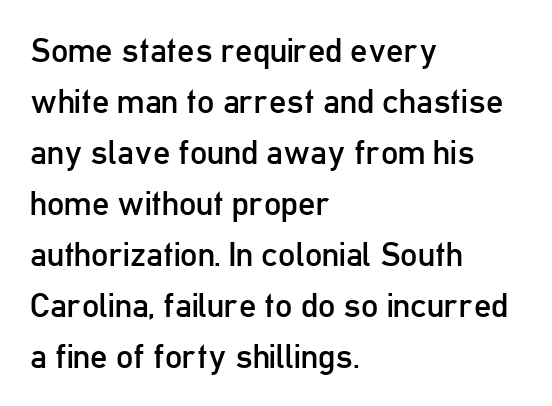
Q: Is the text bold? A: No.
Q: Is the text italic (slanted)? A: No, it is upright.
Q: Is the typeface a serif or a sans-serif typeface? A: Sans-serif.
Q: Is the text underlined? A: No.
Q: How is the paragraph aligned? A: Left-aligned.
Q: Is the spacing between letters normal or unusually wide? A: Normal.
Q: Is the spacing between lines tight, normal or loose? A: Normal.
Q: Width (condensed, normal, or wide)? A: Condensed.
Q: Stroke contrast? A: Low.
Q: x-height? A: Medium.
Q: Monospaced? A: No.
